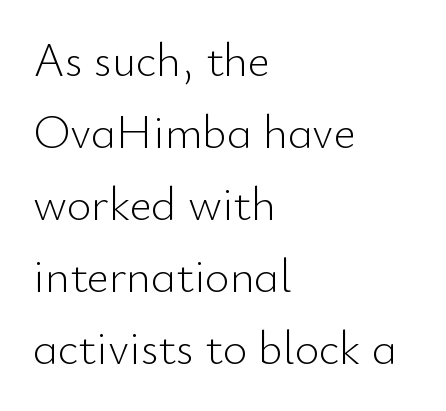
Q: Is the text bold? A: No.
Q: Is the text italic (slanted)? A: No, it is upright.
Q: Is the typeface a serif or a sans-serif typeface? A: Sans-serif.
Q: Is the text underlined? A: No.
Q: How is the paragraph aligned? A: Left-aligned.
Q: Is the spacing between letters normal or unusually wide? A: Normal.
Q: Is the spacing between lines tight, normal or loose? A: Normal.
Q: Width (condensed, normal, or wide)? A: Normal.
Q: Stroke contrast? A: Low.
Q: x-height? A: Small.
Q: Monospaced? A: No.
